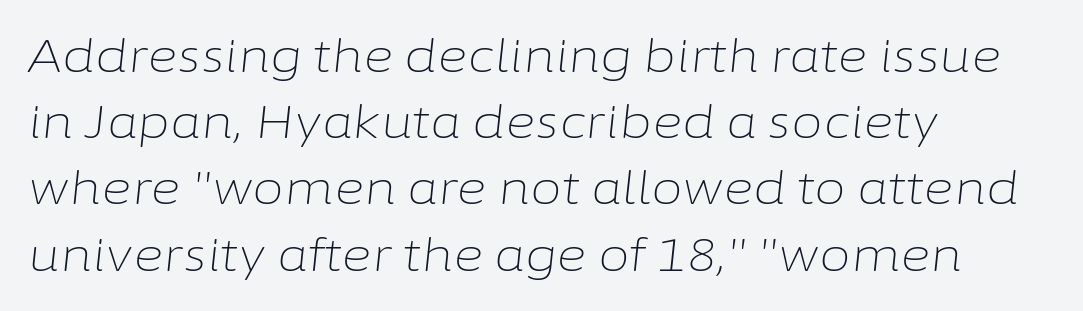
{"italic": "yes", "lean": "right", "slant_degrees": 6, "bold": "no", "weight": "light", "width": "normal", "stroke_contrast": "low", "x_height": "medium", "monospaced": "no", "underline": "no", "align": "left", "line_spacing": "normal", "line_spacing_ratio": 1.44, "letter_spacing": "normal", "letter_spacing_em": 0.0, "glyph_px": 46}
